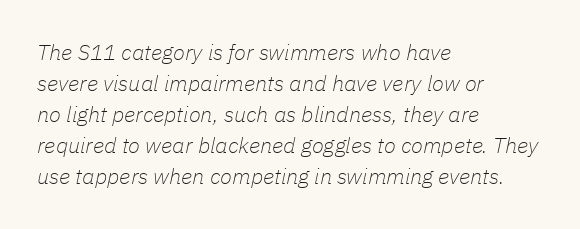
{"italic": "yes", "lean": "right", "slant_degrees": 11, "bold": "no", "underline": "no", "align": "left", "line_spacing": "normal", "line_spacing_ratio": 1.41, "letter_spacing": "normal", "letter_spacing_em": 0.0, "glyph_px": 22}
